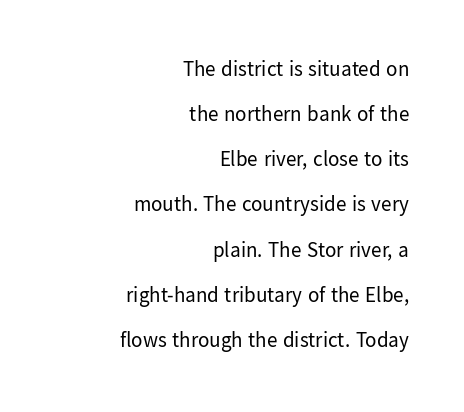
Q: Is the text bold? A: No.
Q: Is the text italic (slanted)? A: No, it is upright.
Q: Is the text underlined? A: No.
Q: How is the paragraph aligned? A: Right-aligned.
Q: Is the spacing between letters normal or unusually wide? A: Normal.
Q: Is the spacing between lines tight, normal or loose? A: Loose.
